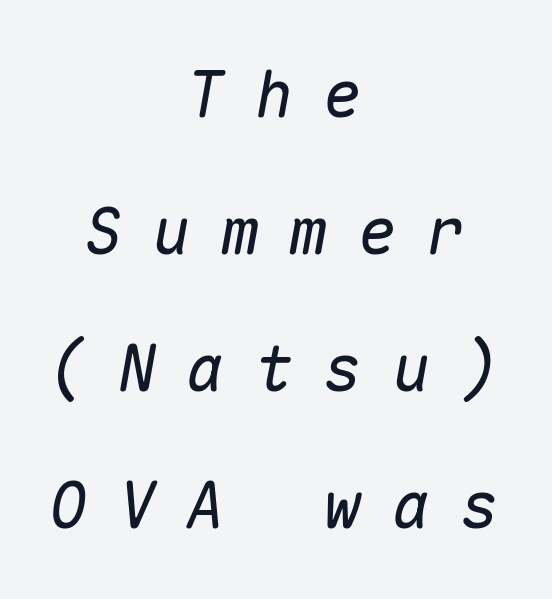
The image shows 64 px text type, italic (leaning right), monospaced; set centered, loose line spacing (2.14x), unusually wide letter spacing (+0.47 em), not underlined; medium stroke contrast and a medium x-height.
